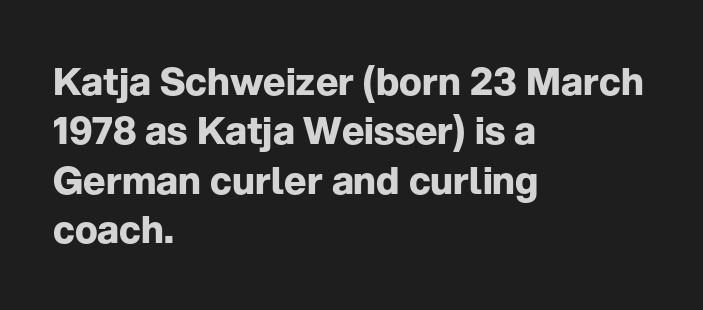
{"serif": "no", "italic": "no", "bold": "yes", "weight": "bold", "width": "normal", "stroke_contrast": "low", "x_height": "medium", "monospaced": "no", "underline": "no", "align": "left", "line_spacing": "normal", "line_spacing_ratio": 1.3, "letter_spacing": "normal", "letter_spacing_em": 0.0, "glyph_px": 38}
